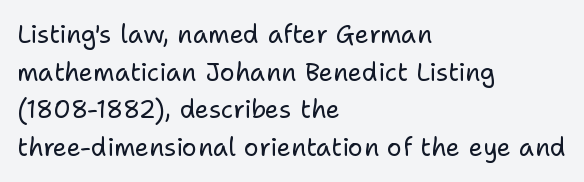
{"italic": "no", "bold": "no", "underline": "no", "align": "left", "line_spacing": "normal", "line_spacing_ratio": 1.51, "letter_spacing": "normal", "letter_spacing_em": 0.0, "glyph_px": 25}
